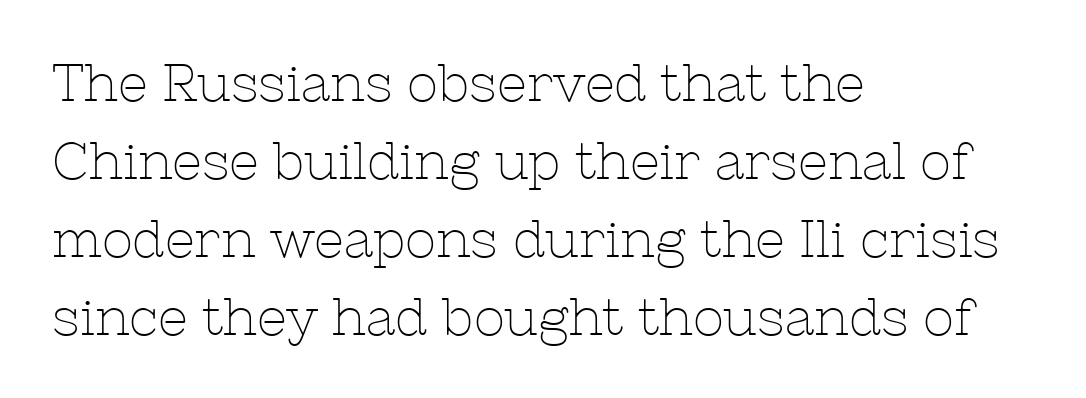
{"serif": "yes", "italic": "no", "bold": "no", "weight": "thin", "width": "normal", "stroke_contrast": "low", "x_height": "medium", "monospaced": "no", "underline": "no", "align": "left", "line_spacing": "normal", "line_spacing_ratio": 1.5, "letter_spacing": "normal", "letter_spacing_em": 0.0, "glyph_px": 52}
